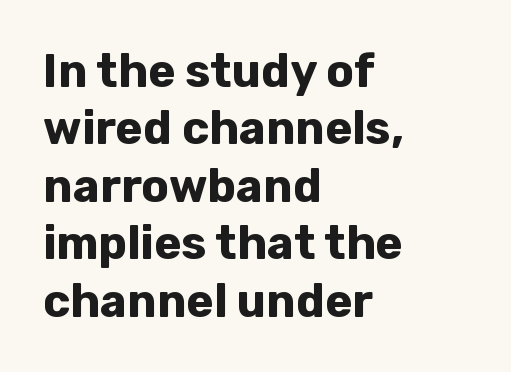
Which margin do the lines hug? The left one — the right edge is uneven. Decoration check: the copy has no underline. The typesetting leans heavy: a genuine bold. Do the characters align in a grid? No, the font is proportional.
